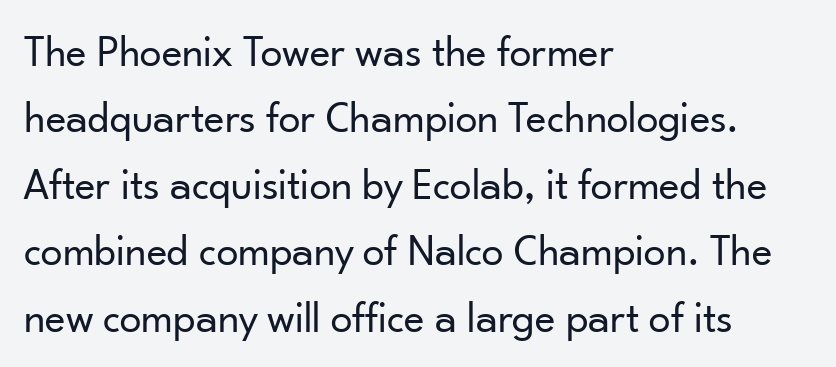
Q: Is the text bold? A: No.
Q: Is the text italic (slanted)? A: No, it is upright.
Q: Is the typeface a serif or a sans-serif typeface? A: Sans-serif.
Q: Is the text underlined? A: No.
Q: How is the paragraph aligned? A: Left-aligned.
Q: Is the spacing between letters normal or unusually wide? A: Normal.
Q: Is the spacing between lines tight, normal or loose? A: Normal.
Q: Width (condensed, normal, or wide)? A: Normal.
Q: Stroke contrast? A: Low.
Q: x-height? A: Small.
Q: Monospaced? A: No.
